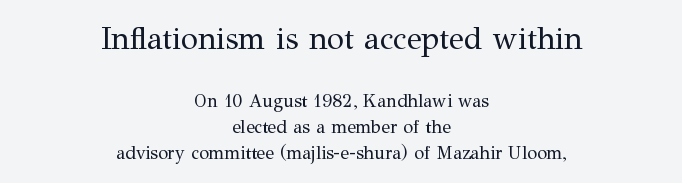
Q: Is the text bold? A: No.
Q: Is the text italic (slanted)? A: No, it is upright.
Q: Is the typeface a serif or a sans-serif typeface? A: Serif.
Q: Is the text underlined? A: No.
Q: How is the paragraph aligned? A: Centered.
Q: Is the spacing between letters normal or unusually wide? A: Normal.
Q: Is the spacing between lines tight, normal or loose? A: Normal.
Q: Which block of text is set in a larger size, the first (top) or the second (bottom)? A: The first (top) one.
Q: Width (condensed, normal, or wide)? A: Normal.
Q: Stroke contrast? A: Medium.
Q: x-height? A: Medium.
Q: Monospaced? A: No.
